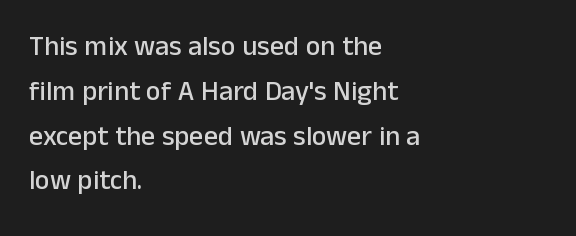
{"serif": "no", "italic": "no", "width": "normal", "stroke_contrast": "low", "x_height": "medium", "monospaced": "no", "underline": "no", "align": "left", "line_spacing": "normal", "line_spacing_ratio": 1.6, "letter_spacing": "normal", "letter_spacing_em": 0.0, "glyph_px": 28}
